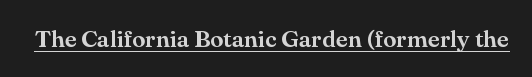
The image shows 24 px text type, upright; set normal letter spacing, underlined.
